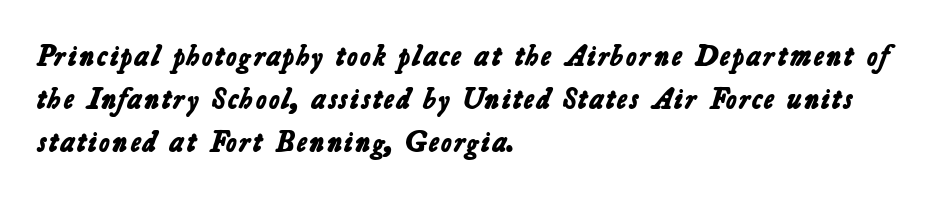
The image shows 29 px bold sans-serif type; set left-aligned, normal line spacing (1.49x), normal letter spacing, not underlined; low stroke contrast and a medium x-height.
